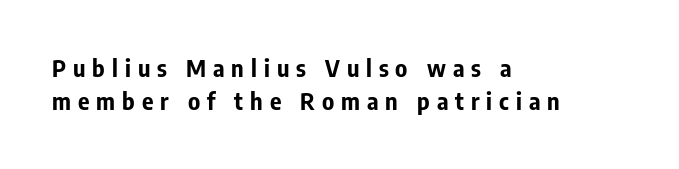
{"italic": "no", "bold": "yes", "underline": "no", "align": "left", "line_spacing": "normal", "line_spacing_ratio": 1.38, "letter_spacing": "wide", "letter_spacing_em": 0.29, "glyph_px": 24}
